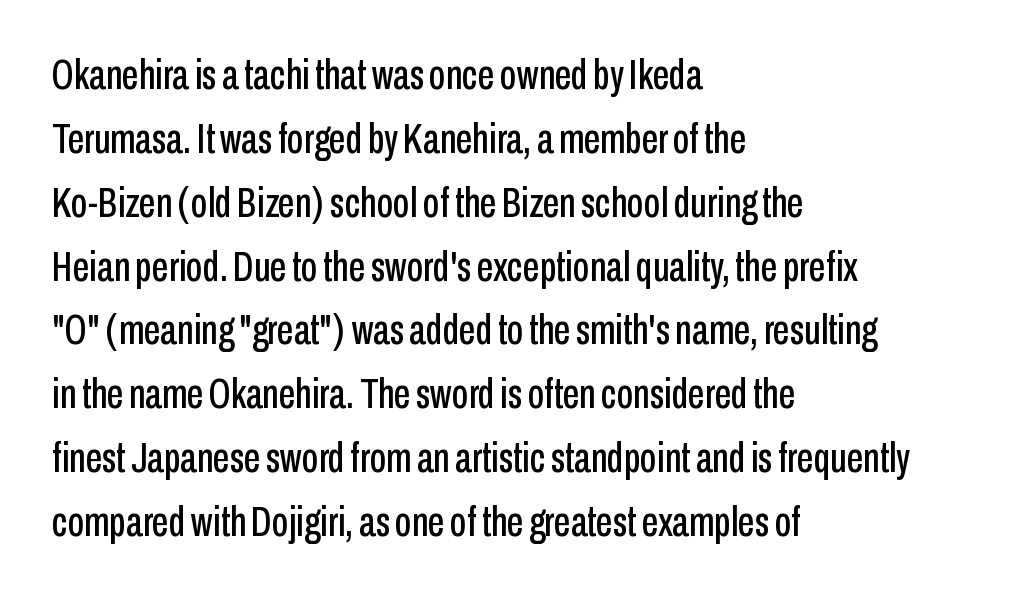
Q: Is the text italic (slanted)? A: No, it is upright.
Q: Is the typeface a serif or a sans-serif typeface? A: Sans-serif.
Q: Is the text underlined? A: No.
Q: How is the paragraph aligned? A: Left-aligned.
Q: Is the spacing between letters normal or unusually wide? A: Normal.
Q: Is the spacing between lines tight, normal or loose? A: Normal.
Q: Width (condensed, normal, or wide)? A: Condensed.
Q: Stroke contrast? A: Low.
Q: x-height? A: Medium.
Q: Monospaced? A: No.
